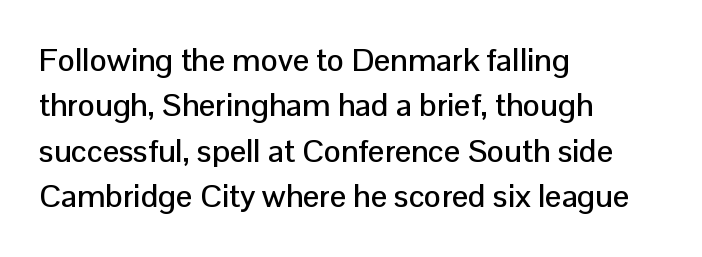
Q: Is the text italic (slanted)? A: No, it is upright.
Q: Is the typeface a serif or a sans-serif typeface? A: Sans-serif.
Q: Is the text underlined? A: No.
Q: How is the paragraph aligned? A: Left-aligned.
Q: Is the spacing between letters normal or unusually wide? A: Normal.
Q: Is the spacing between lines tight, normal or loose? A: Normal.
Q: Width (condensed, normal, or wide)? A: Normal.
Q: Stroke contrast? A: Low.
Q: x-height? A: Medium.
Q: Monospaced? A: No.
